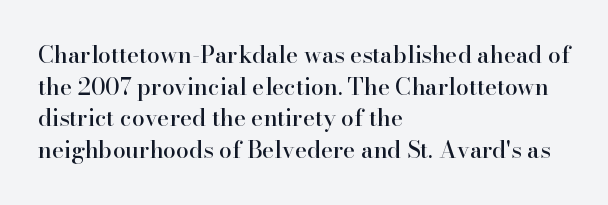
{"italic": "no", "underline": "no", "align": "left", "line_spacing": "normal", "line_spacing_ratio": 1.38, "letter_spacing": "normal", "letter_spacing_em": 0.0, "glyph_px": 23}
